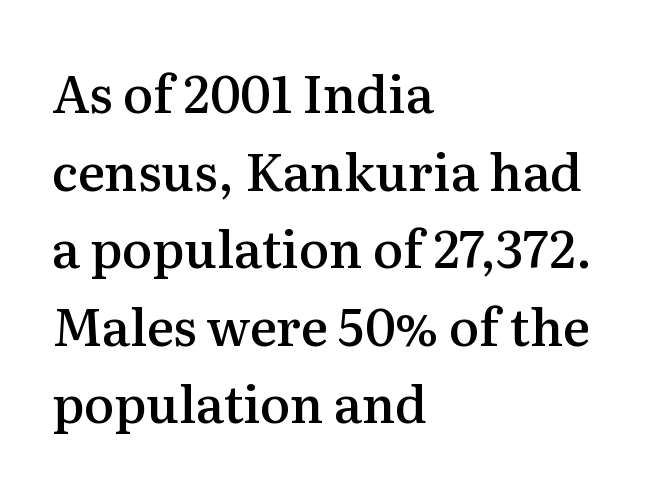
The image shows 51 px semibold serif type, upright; set left-aligned, normal line spacing (1.52x), normal letter spacing, not underlined; medium stroke contrast and a medium x-height.
